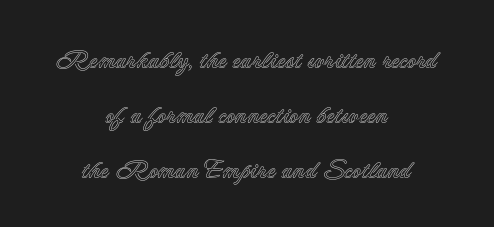
The lines are spread far apart with generous leading. The gaps between neighbouring characters are ordinary and unremarkable. The lines are quadded center. Has an underline been added? It has not.
